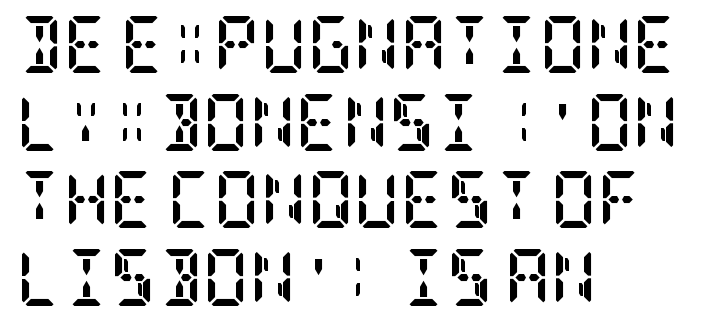
{"serif": "yes", "italic": "no", "bold": "yes", "weight": "semibold", "width": "condensed", "stroke_contrast": "low", "x_height": "large", "underline": "no", "align": "left", "line_spacing": "normal", "line_spacing_ratio": 1.36, "letter_spacing": "normal", "letter_spacing_em": 0.0, "glyph_px": 57}
